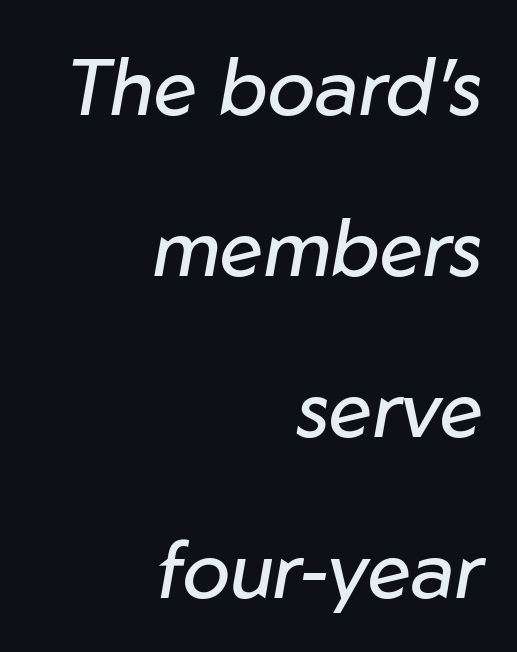
{"italic": "yes", "lean": "right", "slant_degrees": 10, "bold": "no", "weight": "regular", "width": "normal", "stroke_contrast": "low", "x_height": "medium", "monospaced": "no", "underline": "no", "align": "right", "line_spacing": "loose", "line_spacing_ratio": 2.04, "letter_spacing": "normal", "letter_spacing_em": 0.0, "glyph_px": 79}
